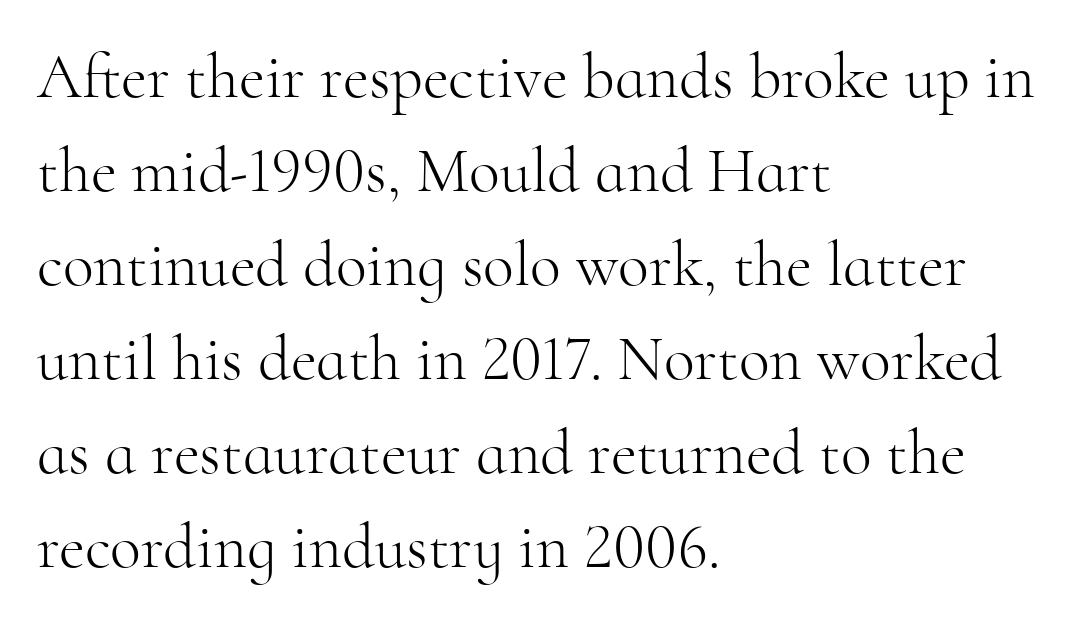
The image shows 64 px light serif type, upright; set left-aligned, normal line spacing (1.47x), normal letter spacing, not underlined; high stroke contrast and a small x-height.
